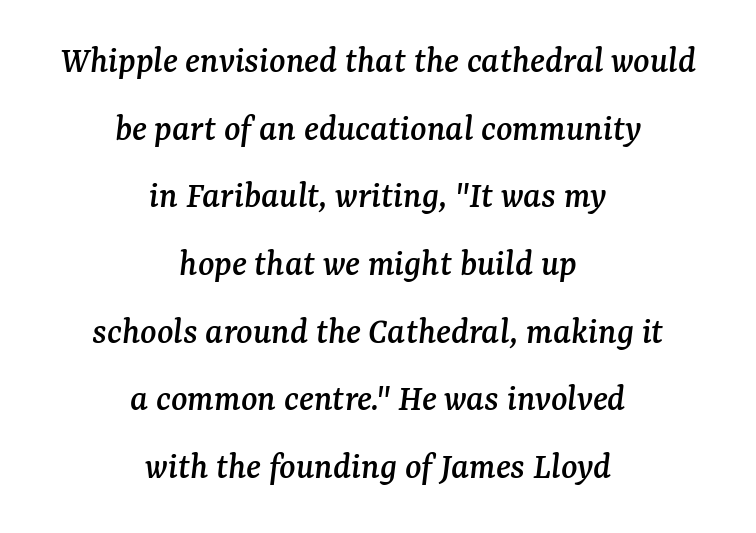
Q: Is the text italic (slanted)? A: Yes, it leans right by about 7 degrees.
Q: Is the typeface a serif or a sans-serif typeface? A: Serif.
Q: Is the text underlined? A: No.
Q: How is the paragraph aligned? A: Centered.
Q: Is the spacing between letters normal or unusually wide? A: Normal.
Q: Width (condensed, normal, or wide)? A: Normal.
Q: Stroke contrast? A: Medium.
Q: x-height? A: Medium.
Q: Monospaced? A: No.
